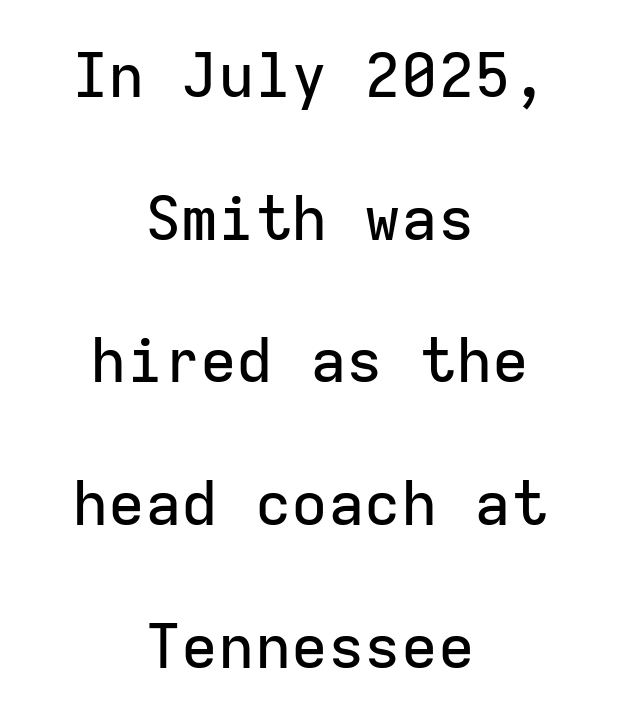
Rows of type keep a wide berth in the vertical direction. The compositor balanced each line on the midline. Between one letter and the next there's only the usual sliver of space. Descender tails drop into unmarked territory. Regarding serifs, this sample does without them.
